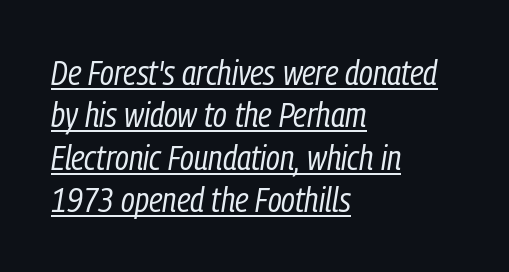
Q: Is the text bold? A: No.
Q: Is the text italic (slanted)? A: Yes, it leans right by about 9 degrees.
Q: Is the text underlined? A: Yes.
Q: How is the paragraph aligned? A: Left-aligned.
Q: Is the spacing between letters normal or unusually wide? A: Normal.
Q: Width (condensed, normal, or wide)? A: Condensed.
Q: Stroke contrast? A: Low.
Q: x-height? A: Medium.
Q: Monospaced? A: No.
